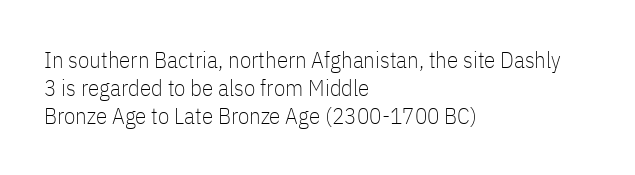
Q: Is the text bold? A: No.
Q: Is the text italic (slanted)? A: No, it is upright.
Q: Is the text underlined? A: No.
Q: How is the paragraph aligned? A: Left-aligned.
Q: Is the spacing between letters normal or unusually wide? A: Normal.
